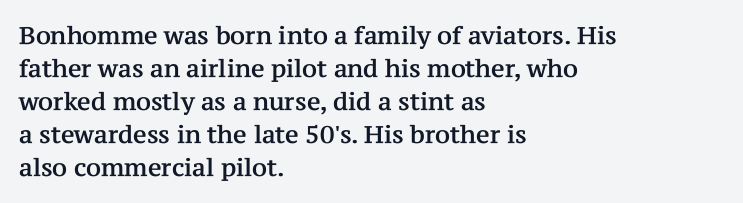
Q: Is the text italic (slanted)? A: No, it is upright.
Q: Is the text underlined? A: No.
Q: How is the paragraph aligned? A: Left-aligned.
Q: Is the spacing between letters normal or unusually wide? A: Normal.
Q: Is the spacing between lines tight, normal or loose? A: Normal.
